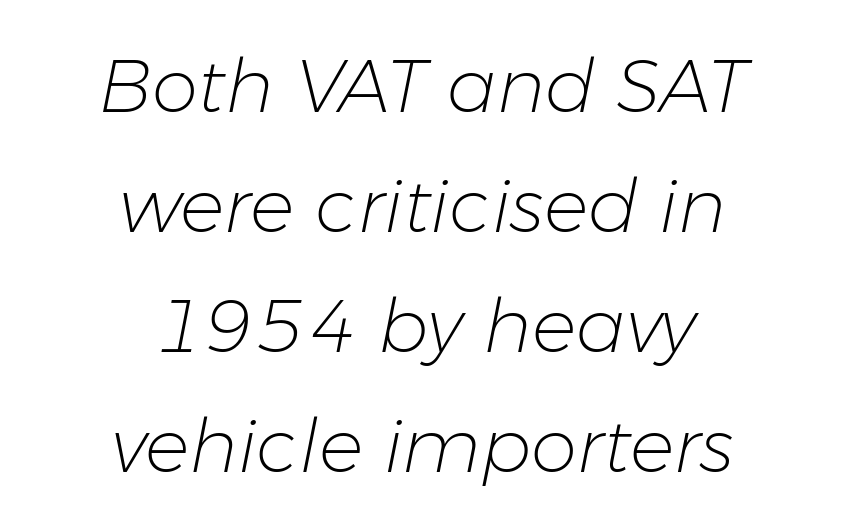
Descenders hang freely into open space. The rag falls on both sides of this text block equally. The passage shown is not bold in any degree. Looks like regular typesetting: each glyph gets only the width it needs. Rendered with sloped, italic letterforms.
